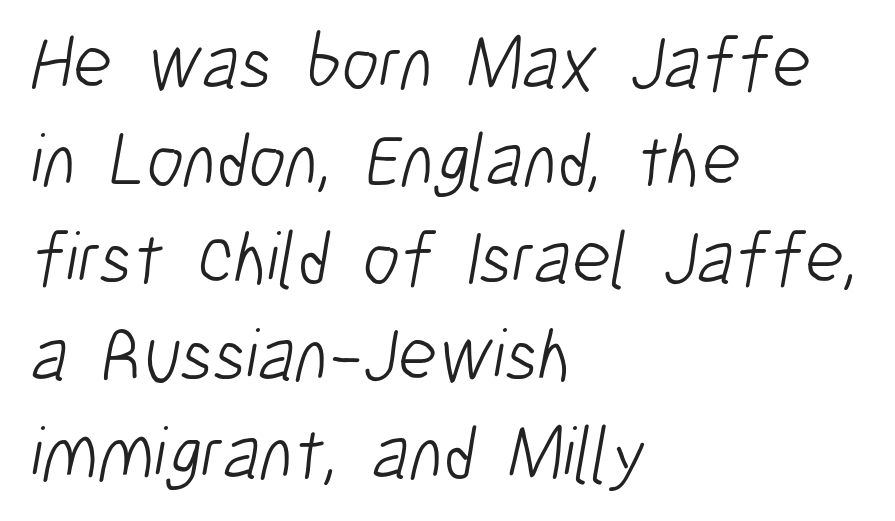
The image shows 75 px light, condensed sans-serif type; set left-aligned, normal line spacing (1.3x), normal letter spacing, not underlined; low stroke contrast and a medium x-height.
